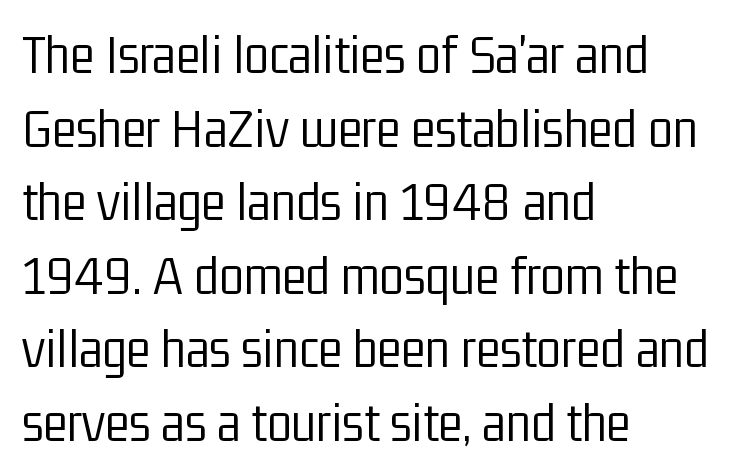
{"serif": "no", "italic": "no", "bold": "no", "weight": "light", "width": "condensed", "stroke_contrast": "low", "x_height": "medium", "monospaced": "no", "underline": "no", "align": "left", "line_spacing": "normal", "line_spacing_ratio": 1.29, "letter_spacing": "normal", "letter_spacing_em": 0.0, "glyph_px": 57}
